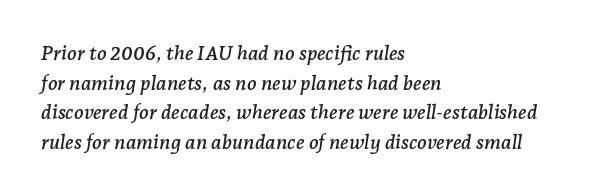
The image shows 20 px text type, italic (leaning right); set left-aligned, normal line spacing (1.48x), normal letter spacing, not underlined.
